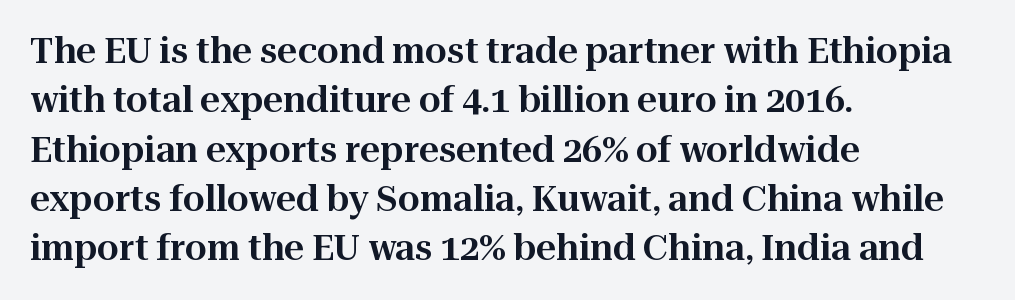
{"serif": "yes", "italic": "no", "width": "normal", "stroke_contrast": "high", "x_height": "medium", "monospaced": "no", "underline": "no", "align": "left", "line_spacing": "normal", "line_spacing_ratio": 1.41, "letter_spacing": "normal", "letter_spacing_em": 0.0, "glyph_px": 35}
